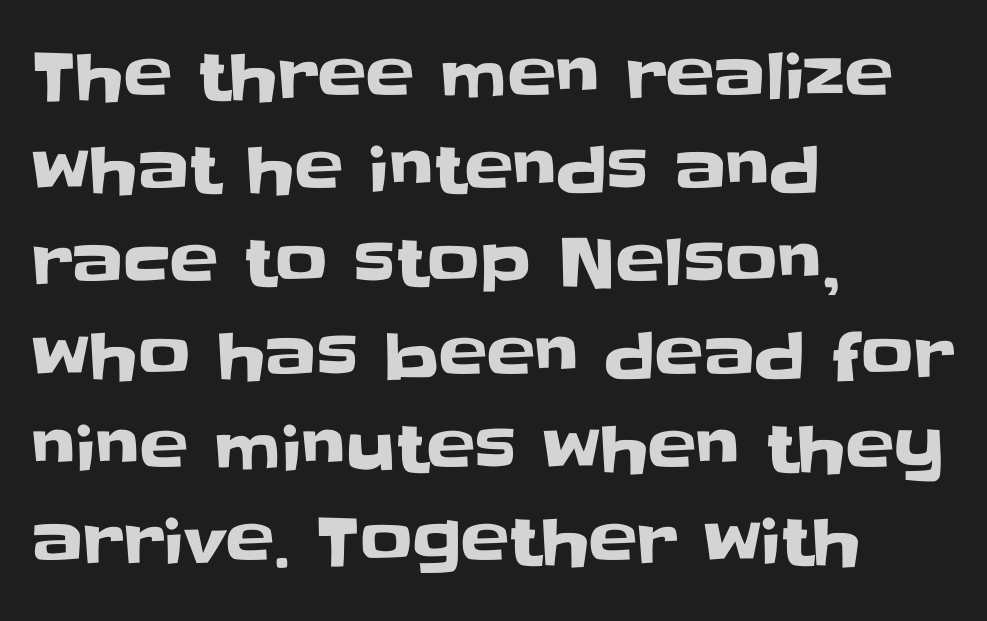
The image shows 65 px sans-serif type, upright; set left-aligned, normal line spacing (1.43x), normal letter spacing, not underlined; low stroke contrast and a large x-height.
